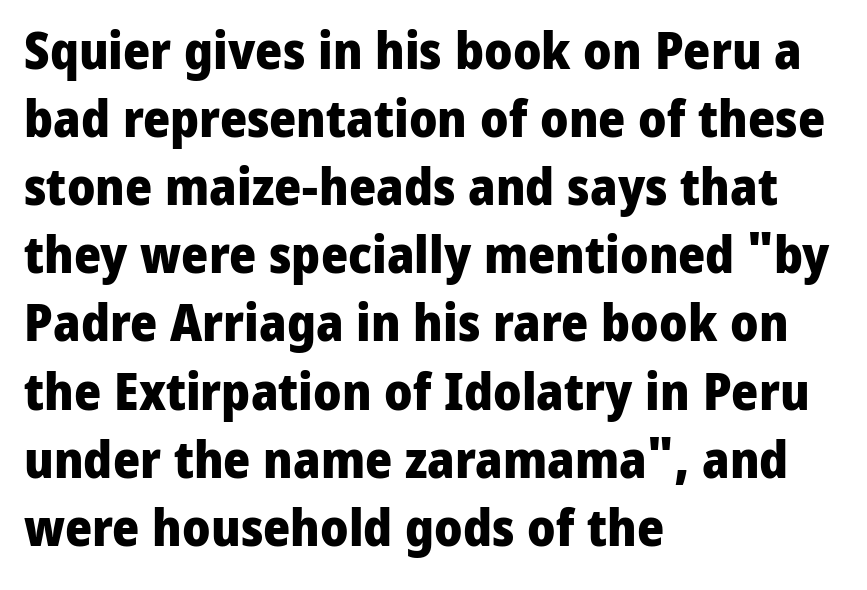
Q: Is the text bold? A: Yes.
Q: Is the text italic (slanted)? A: No, it is upright.
Q: Is the typeface a serif or a sans-serif typeface? A: Sans-serif.
Q: Is the text underlined? A: No.
Q: How is the paragraph aligned? A: Left-aligned.
Q: Is the spacing between letters normal or unusually wide? A: Normal.
Q: Is the spacing between lines tight, normal or loose? A: Normal.
Q: Width (condensed, normal, or wide)? A: Normal.
Q: Stroke contrast? A: Low.
Q: x-height? A: Medium.
Q: Monospaced? A: No.
